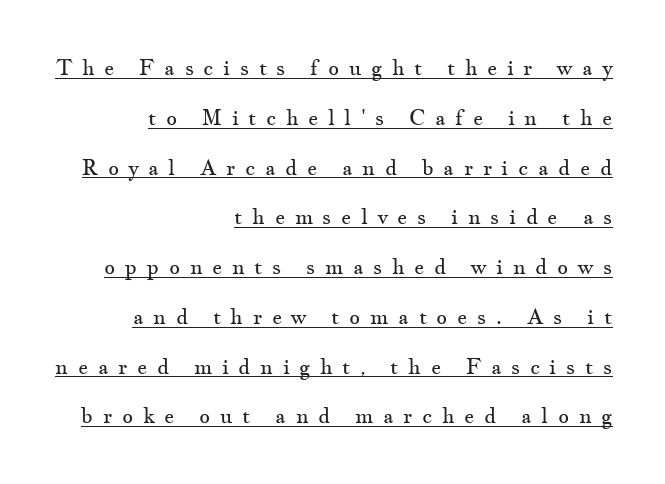
The tracking reads as deliberately expanded to a designer's eye. Each line of the rendering has a horizontal stroke beneath the glyphs. These lines were composed using upright roman letters. Caption: face not bold, strokes unweighted. Compared with typical paragraphs, the rows here are farther apart. The lines in this sample share a right terminus and differ only in where they begin.
